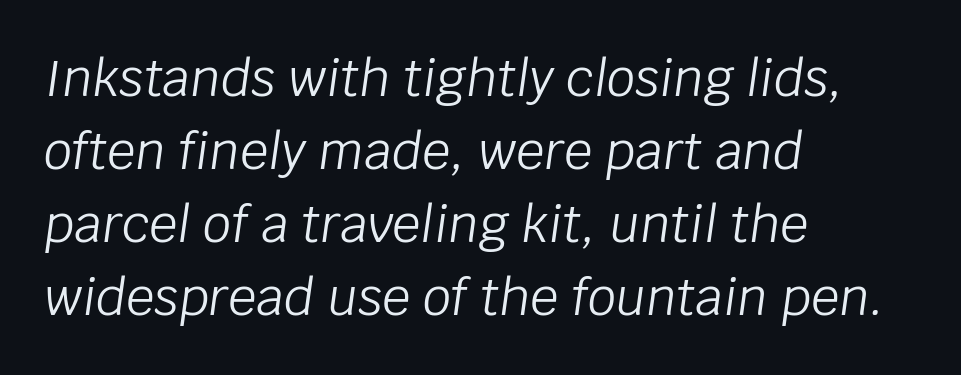
Nobody touched the tracking dial on this one. Whoever set this chose a conventional vertical rhythm. The face used here is proportionally spaced, like ordinary book or web type. Quick note: underline off. Stems and bowls with no extra thickness — not bold. Italic? Definitely — the glyphs are oblique.
